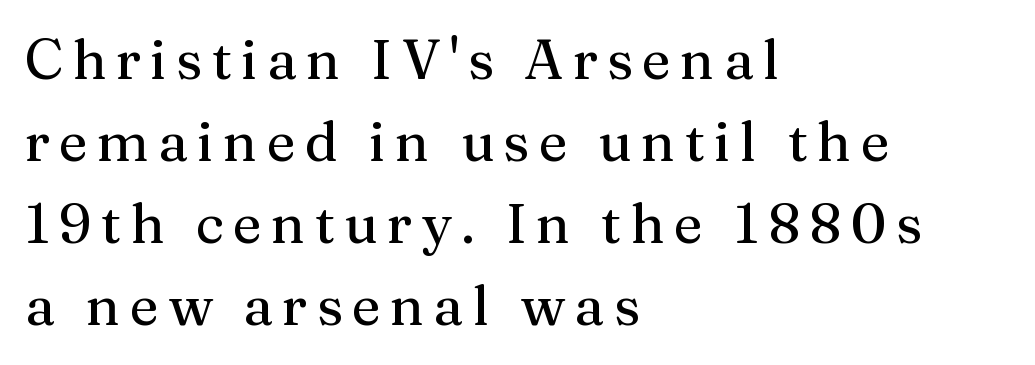
The image shows 55 px serif type, upright; set left-aligned, normal line spacing (1.49x), not underlined; medium stroke contrast and a medium x-height.
